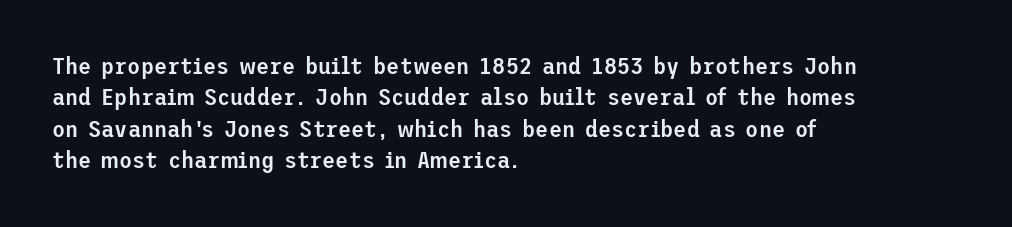
{"italic": "no", "bold": "semi", "underline": "no", "align": "left", "line_spacing": "normal", "line_spacing_ratio": 1.31, "letter_spacing": "normal", "letter_spacing_em": 0.0, "glyph_px": 24}
